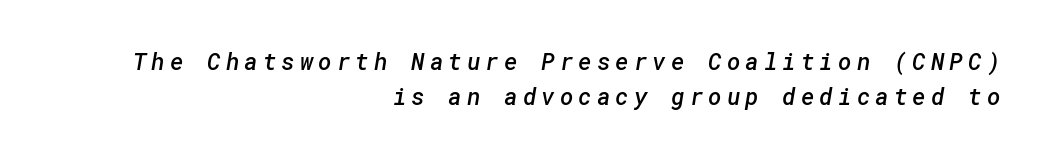
{"bold": "semi", "underline": "no", "align": "right", "line_spacing": "normal", "line_spacing_ratio": 1.53, "letter_spacing": "wide", "letter_spacing_em": 0.22, "glyph_px": 23}
